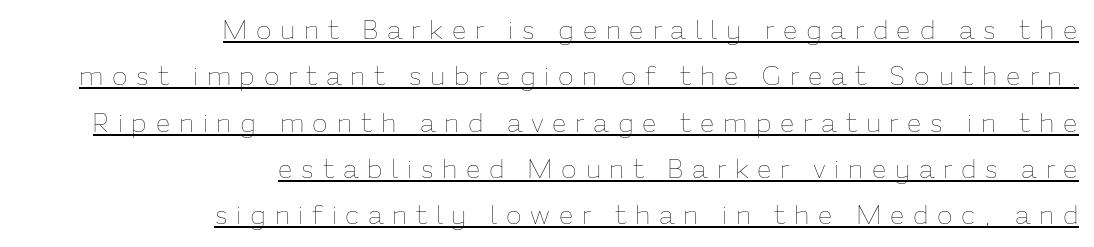
Q: Is the text bold? A: No.
Q: Is the text italic (slanted)? A: No, it is upright.
Q: Is the text underlined? A: Yes.
Q: How is the paragraph aligned? A: Right-aligned.
Q: Is the spacing between letters normal or unusually wide? A: Unusually wide.
